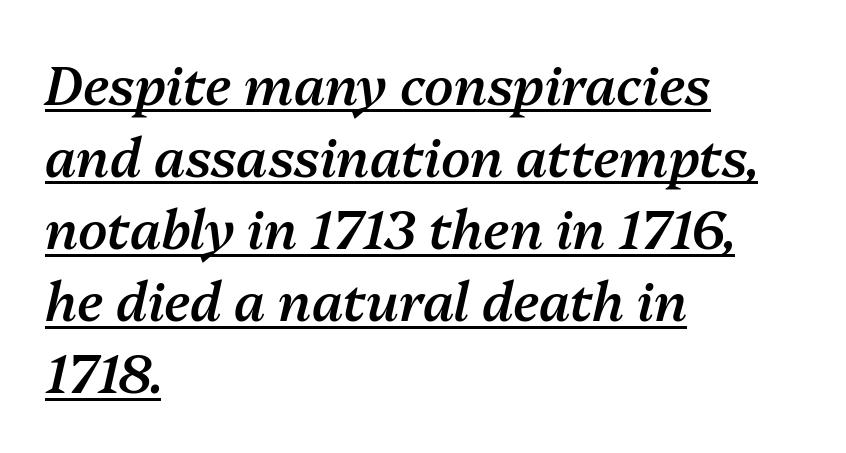
The image shows 53 px semibold type, italic (leaning right); set left-aligned, normal line spacing (1.36x), normal letter spacing, underlined; medium stroke contrast and a medium x-height.
